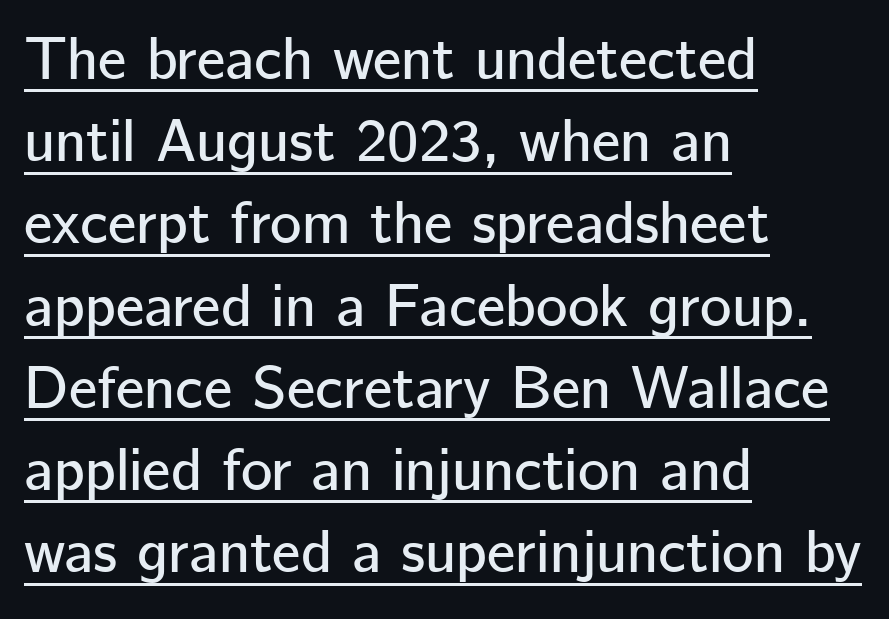
Q: Is the text italic (slanted)? A: No, it is upright.
Q: Is the typeface a serif or a sans-serif typeface? A: Sans-serif.
Q: Is the text underlined? A: Yes.
Q: How is the paragraph aligned? A: Left-aligned.
Q: Is the spacing between letters normal or unusually wide? A: Normal.
Q: Is the spacing between lines tight, normal or loose? A: Normal.
Q: Width (condensed, normal, or wide)? A: Normal.
Q: Stroke contrast? A: Low.
Q: x-height? A: Medium.
Q: Monospaced? A: No.
